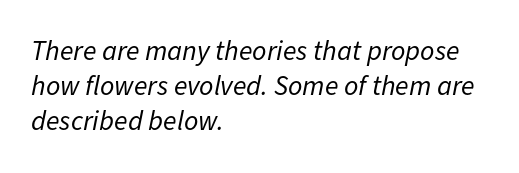
The image shows 28 px regular-weight type, italic (leaning right); set left-aligned, normal line spacing (1.25x), normal letter spacing, not underlined; low stroke contrast and a medium x-height.
